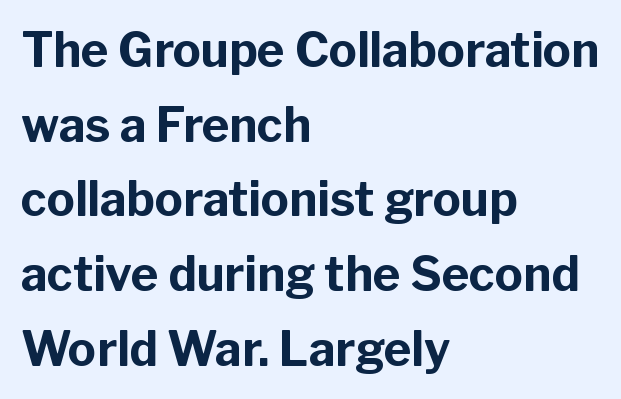
The passage shown is emphatically bold. This sample uses a sans-serif face. Notice how the stems are strictly vertical — no italics here. Line starts are locked; line ends wander. The horizontal fit of the characters is conventional and even. Line spacing here is normal.
